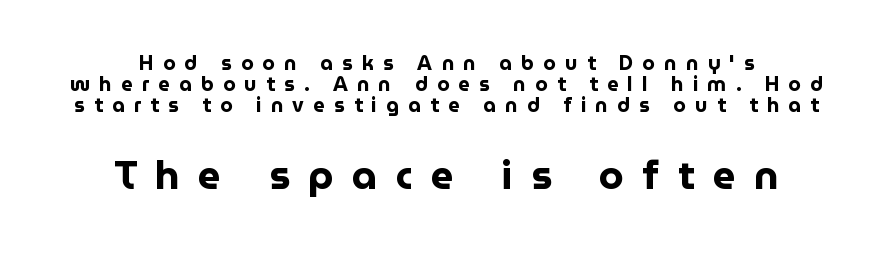
{"serif": "no", "italic": "no", "bold": "yes", "weight": "bold", "width": "normal", "stroke_contrast": "low", "x_height": "medium", "monospaced": "no", "underline": "no", "align": "center", "line_spacing": "tight", "line_spacing_ratio": 1.06, "letter_spacing": "wide", "letter_spacing_em": 0.46, "larger_block": "second", "size_ratio": 2.0, "glyph_px": 40}
